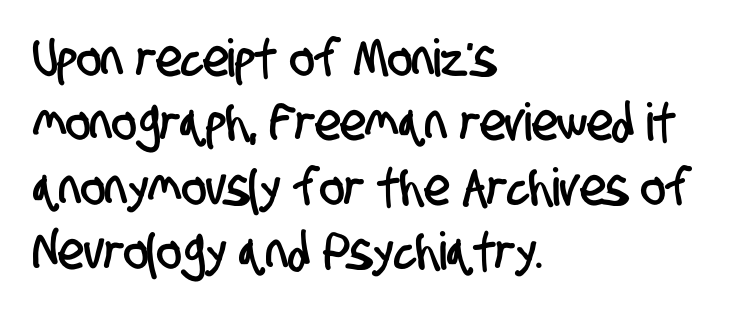
The image shows 52 px condensed sans-serif type; set left-aligned, line spacing 1.24x, normal letter spacing, not underlined; low stroke contrast and a large x-height.
